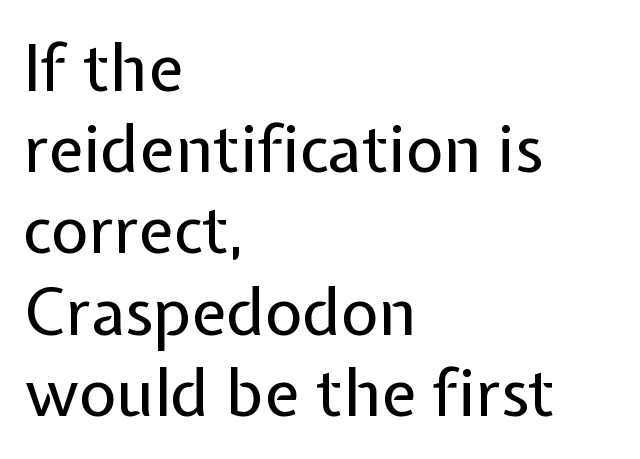
{"serif": "no", "italic": "no", "bold": "no", "weight": "regular", "width": "normal", "stroke_contrast": "low", "x_height": "medium", "monospaced": "no", "underline": "no", "align": "left", "line_spacing": "normal", "line_spacing_ratio": 1.25, "letter_spacing": "normal", "letter_spacing_em": 0.0, "glyph_px": 65}
